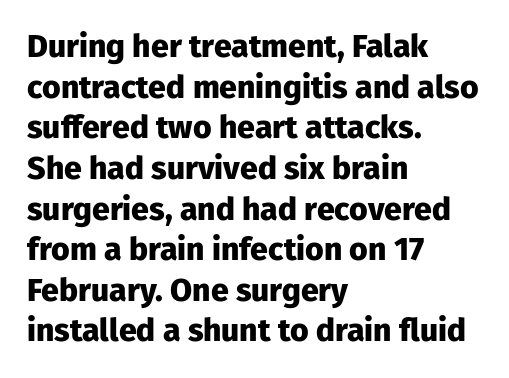
The image shows 32 px heavy sans-serif type, upright; set left-aligned, normal line spacing (1.27x), normal letter spacing, not underlined; low stroke contrast and a medium x-height.
